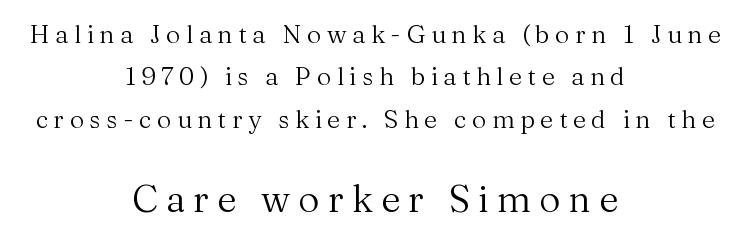
Caption: expanded tracking, letters set apart. Characters remain perfectly vertical along every line. The glyphs in this specimen are seriffed. The more generous point size was reserved for the lower chunk. The rendering uses natural spacing where letterforms have individual widths.
